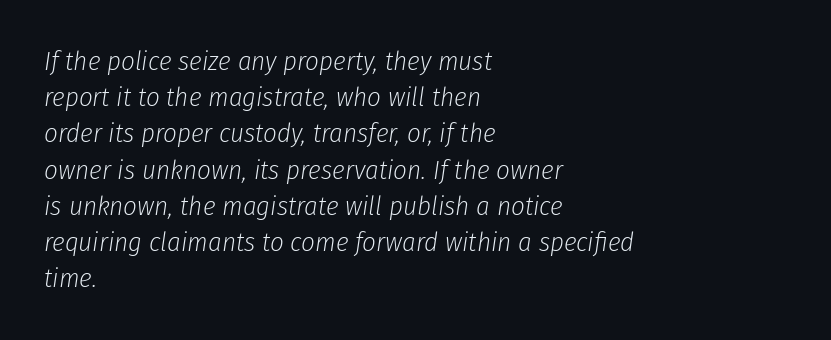
Glance below the letters and you will spot only blank space. Visually the block forms a straight wall on the left and a jagged coastline on the right. The glyphs look as if they've been sheared to an angle. Regular leading. Letter spacing: default. Bold? No — there's no thickening of the strokes.
